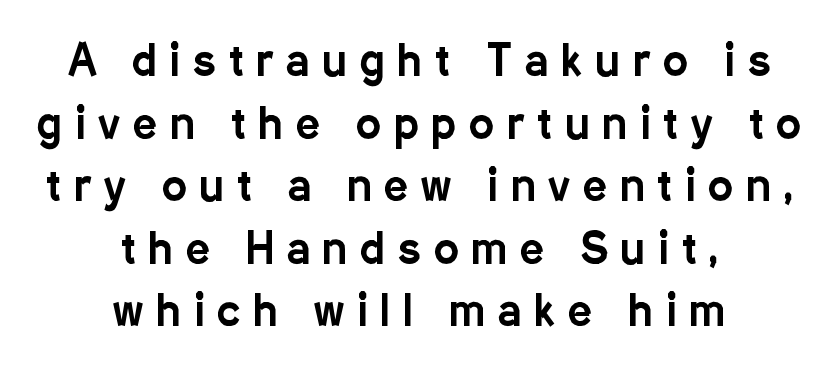
Q: Is the text italic (slanted)? A: No, it is upright.
Q: Is the typeface a serif or a sans-serif typeface? A: Sans-serif.
Q: Is the text underlined? A: No.
Q: How is the paragraph aligned? A: Centered.
Q: Is the spacing between letters normal or unusually wide? A: Unusually wide.
Q: Is the spacing between lines tight, normal or loose? A: Normal.
Q: Width (condensed, normal, or wide)? A: Condensed.
Q: Stroke contrast? A: Low.
Q: x-height? A: Medium.
Q: Monospaced? A: No.
